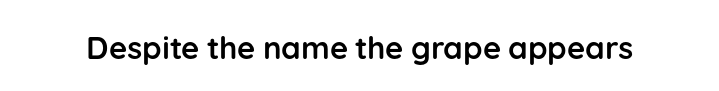
The image shows 31 px semibold sans-serif type, upright; set normal letter spacing, not underlined; low stroke contrast and a medium x-height.
